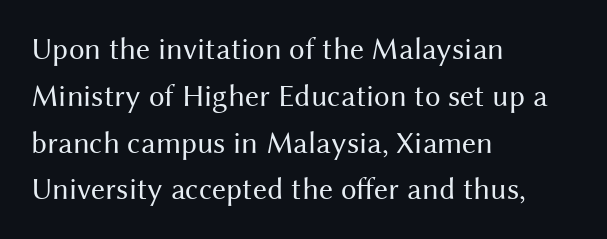
{"serif": "no", "italic": "no", "bold": "no", "weight": "regular", "width": "normal", "stroke_contrast": "medium", "x_height": "medium", "monospaced": "no", "underline": "no", "align": "left", "line_spacing": "normal", "line_spacing_ratio": 1.51, "letter_spacing": "normal", "letter_spacing_em": 0.0, "glyph_px": 31}
